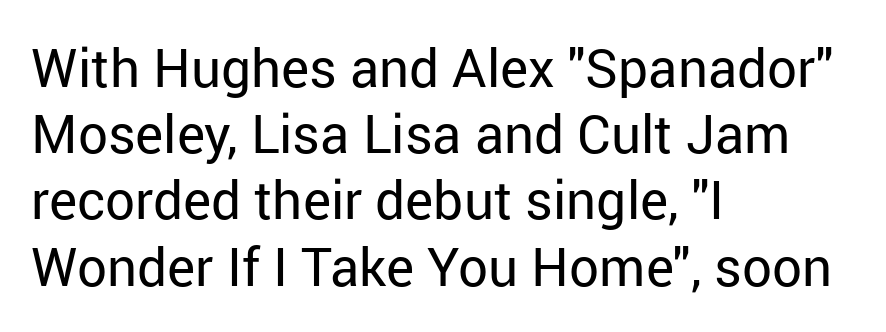
{"serif": "no", "italic": "no", "bold": "no", "weight": "regular", "width": "normal", "stroke_contrast": "low", "x_height": "medium", "monospaced": "no", "underline": "no", "align": "left", "line_spacing": "normal", "line_spacing_ratio": 1.25, "letter_spacing": "normal", "letter_spacing_em": 0.0, "glyph_px": 53}
